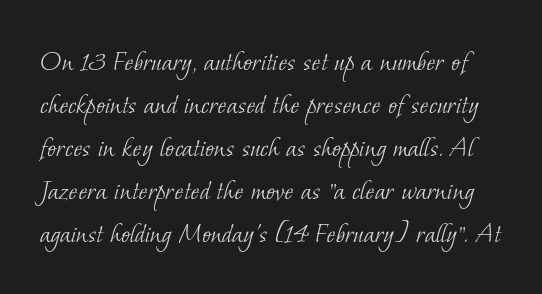
The image shows 30 px light serif type; set normal line spacing (1.43x), normal letter spacing, not underlined; low stroke contrast and a small x-height.
